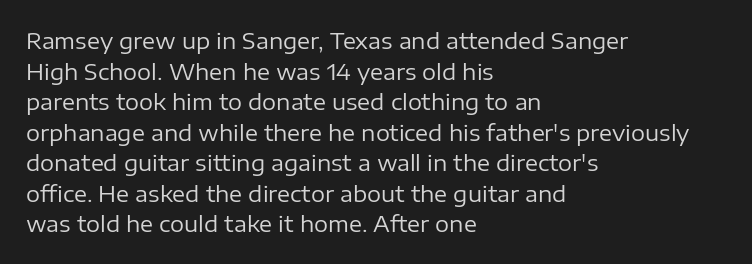
Q: Is the text bold? A: No.
Q: Is the text italic (slanted)? A: No, it is upright.
Q: Is the text underlined? A: No.
Q: How is the paragraph aligned? A: Left-aligned.
Q: Is the spacing between letters normal or unusually wide? A: Normal.
Q: Is the spacing between lines tight, normal or loose? A: Normal.
